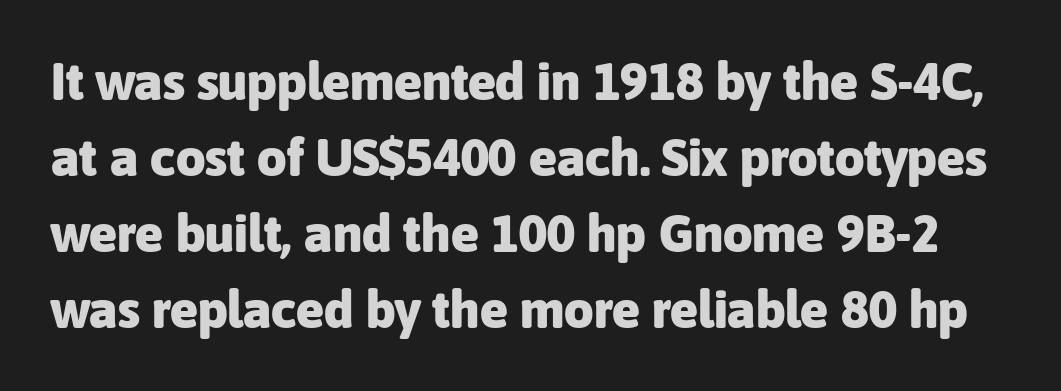
{"serif": "no", "italic": "no", "bold": "yes", "weight": "heavy", "width": "normal", "stroke_contrast": "low", "x_height": "medium", "monospaced": "no", "underline": "no", "line_spacing": "normal", "line_spacing_ratio": 1.46, "letter_spacing": "normal", "letter_spacing_em": 0.0, "glyph_px": 52}
